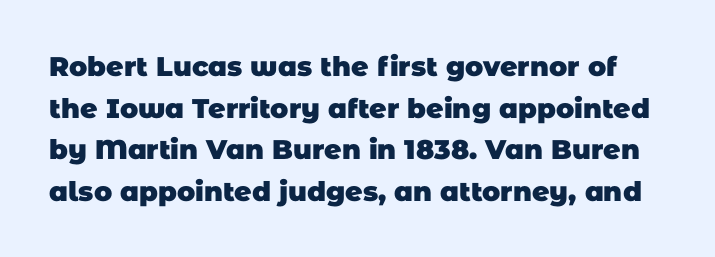
{"bold": "yes", "underline": "no", "line_spacing": "normal", "line_spacing_ratio": 1.54, "letter_spacing": "normal", "letter_spacing_em": 0.0, "glyph_px": 27}
